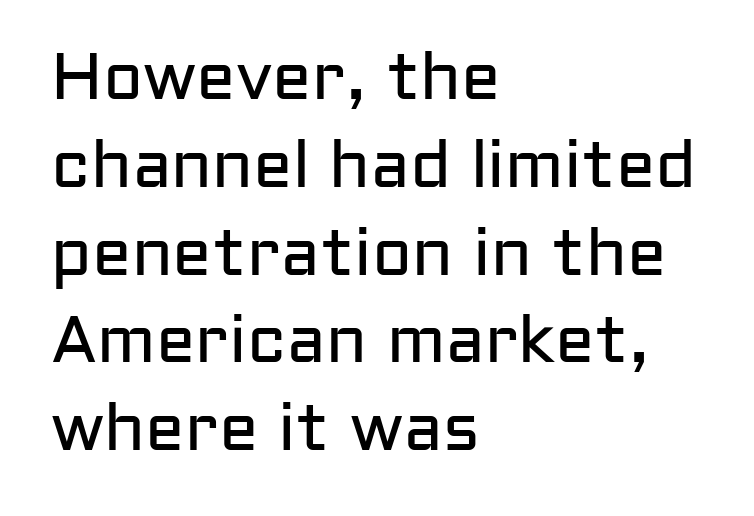
{"serif": "no", "italic": "no", "bold": "no", "weight": "regular", "width": "normal", "stroke_contrast": "low", "x_height": "medium", "monospaced": "no", "underline": "no", "align": "left", "line_spacing": "normal", "line_spacing_ratio": 1.33, "letter_spacing": "normal", "letter_spacing_em": 0.0, "glyph_px": 66}
